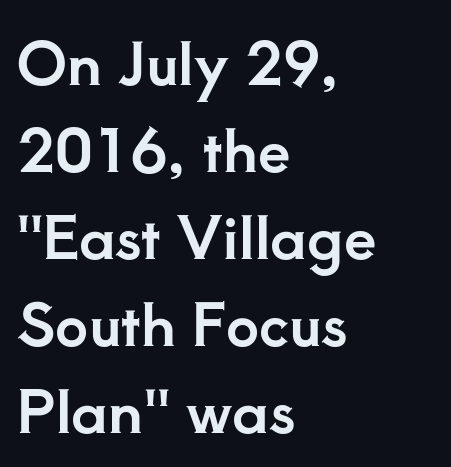
Q: Is the text italic (slanted)? A: No, it is upright.
Q: Is the typeface a serif or a sans-serif typeface? A: Serif.
Q: Is the text underlined? A: No.
Q: How is the paragraph aligned? A: Left-aligned.
Q: Is the spacing between letters normal or unusually wide? A: Normal.
Q: Is the spacing between lines tight, normal or loose? A: Normal.
Q: Width (condensed, normal, or wide)? A: Normal.
Q: Stroke contrast? A: Low.
Q: x-height? A: Small.
Q: Monospaced? A: No.
